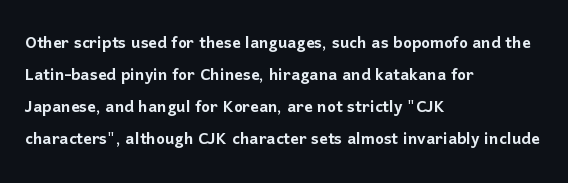
Q: Is the text italic (slanted)? A: No, it is upright.
Q: Is the text underlined? A: No.
Q: How is the paragraph aligned? A: Left-aligned.
Q: Is the spacing between letters normal or unusually wide? A: Normal.
Q: Is the spacing between lines tight, normal or loose? A: Normal.
